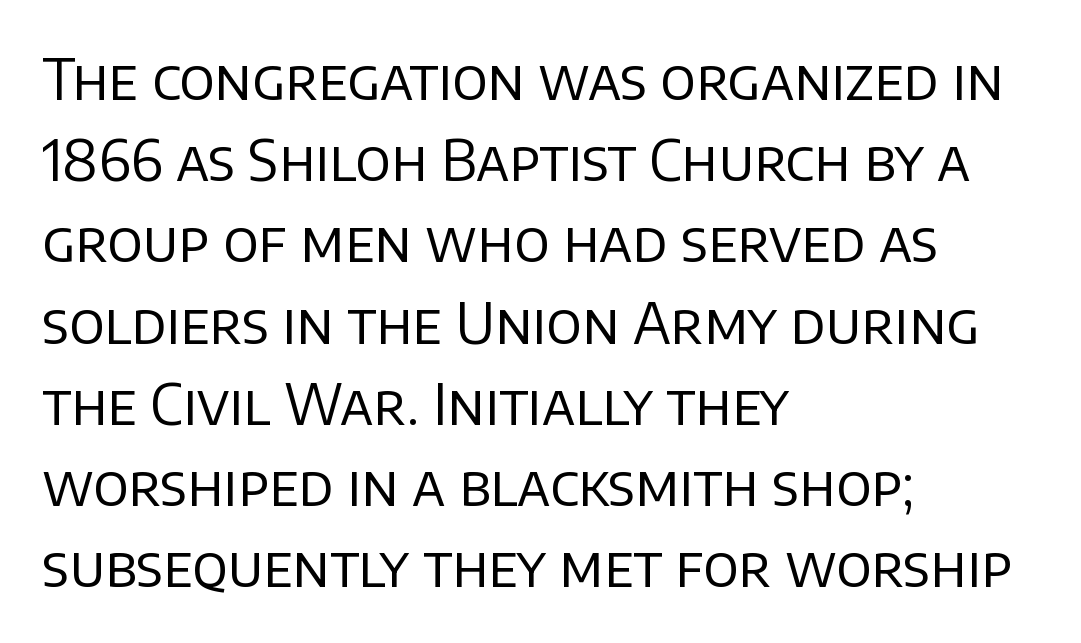
{"serif": "no", "italic": "no", "bold": "no", "weight": "regular", "width": "normal", "stroke_contrast": "low", "x_height": "large", "monospaced": "no", "underline": "no", "align": "left", "line_spacing": "normal", "line_spacing_ratio": 1.45, "letter_spacing": "normal", "letter_spacing_em": 0.0, "glyph_px": 56}
